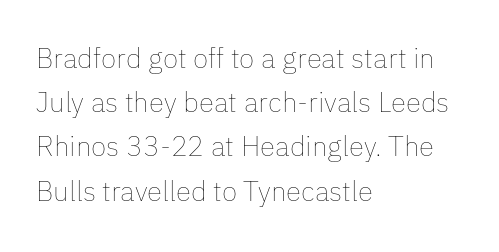
The image shows 28 px thin type, upright; set left-aligned, normal line spacing (1.58x), normal letter spacing, not underlined; low stroke contrast and a medium x-height.
